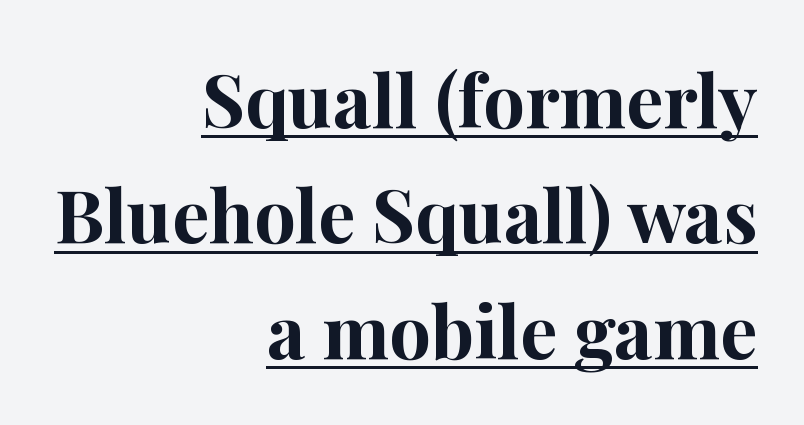
Q: Is the text bold? A: Yes.
Q: Is the text italic (slanted)? A: No, it is upright.
Q: Is the typeface a serif or a sans-serif typeface? A: Serif.
Q: Is the text underlined? A: Yes.
Q: How is the paragraph aligned? A: Right-aligned.
Q: Is the spacing between letters normal or unusually wide? A: Normal.
Q: Is the spacing between lines tight, normal or loose? A: Normal.
Q: Width (condensed, normal, or wide)? A: Normal.
Q: Stroke contrast? A: High.
Q: x-height? A: Medium.
Q: Monospaced? A: No.
